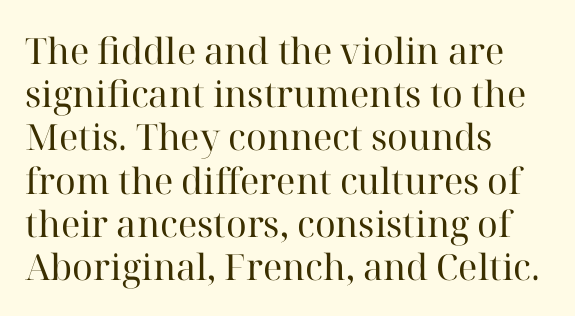
Q: Is the text bold? A: No.
Q: Is the text italic (slanted)? A: No, it is upright.
Q: Is the typeface a serif or a sans-serif typeface? A: Serif.
Q: Is the text underlined? A: No.
Q: How is the paragraph aligned? A: Left-aligned.
Q: Is the spacing between letters normal or unusually wide? A: Normal.
Q: Width (condensed, normal, or wide)? A: Normal.
Q: Stroke contrast? A: High.
Q: x-height? A: Medium.
Q: Monospaced? A: No.
